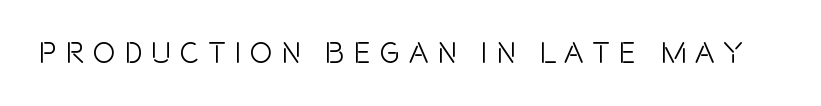
A typesetter would label this face a sans. The lettering holds an erect, upright posture throughout. Look at the tracking — it's clearly loosened, letters drifting apart. Is this a fixed-width face? No — the glyphs have proportional, varying widths. Underlining? Definitely not there.
